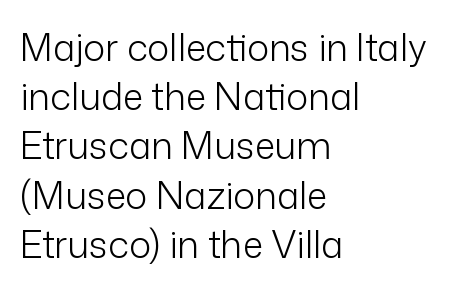
You could call the tracking neutral — neither tight nor loose. Students, observe: this is what conventionally led text looks like. These lines are rendered in a variable-pitch font. Alignment: flush left.
